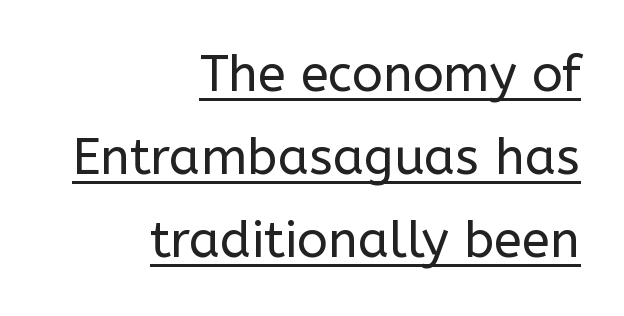
Nothing unusual about the tracking: characters are spaced as the font intends. The rows are spaced the way most documents space them. Stem width sits at or under what a default text font uses. Line endings align vertically; line beginnings do not. A roman cut, with each character standing at attention. The rendered words wear a rule along their underside.
